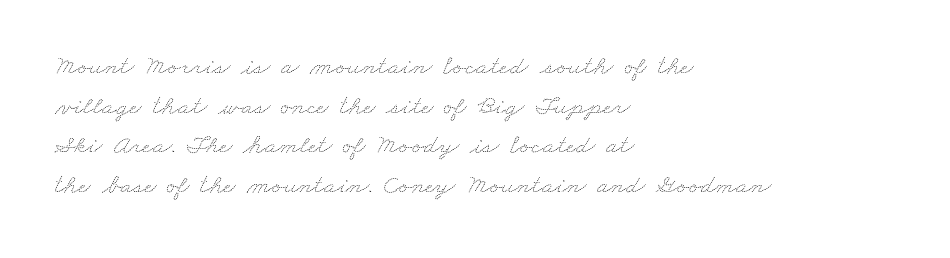
Q: Is the text bold? A: No.
Q: Is the text underlined? A: No.
Q: How is the paragraph aligned? A: Left-aligned.
Q: Is the spacing between letters normal or unusually wide? A: Normal.
Q: Is the spacing between lines tight, normal or loose? A: Normal.
